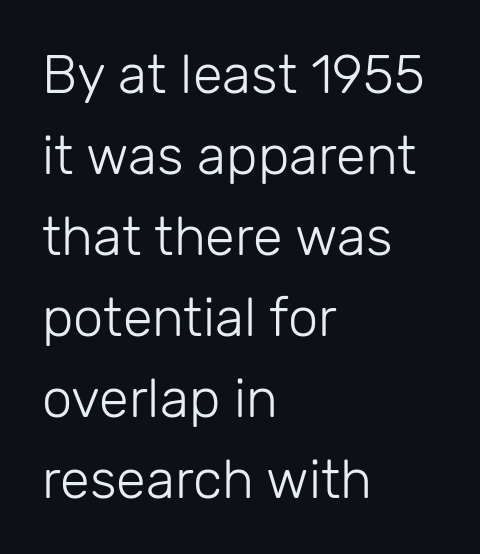
The image shows 54 px light sans-serif type, upright; set left-aligned, normal line spacing (1.5x), normal letter spacing, not underlined; low stroke contrast and a medium x-height.
